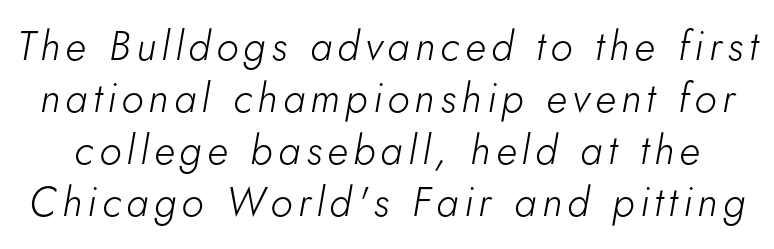
{"italic": "yes", "lean": "right", "slant_degrees": 5, "bold": "no", "weight": "light", "width": "normal", "stroke_contrast": "low", "x_height": "small", "monospaced": "no", "underline": "no", "line_spacing": "normal", "line_spacing_ratio": 1.27, "glyph_px": 41}
